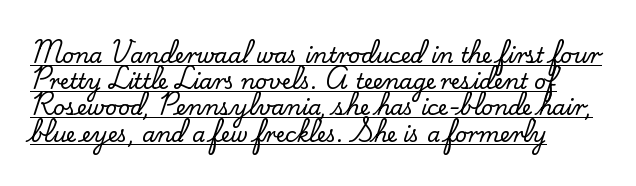
The image shows 21 px text type; set left-aligned, normal line spacing (1.25x), normal letter spacing, underlined.
